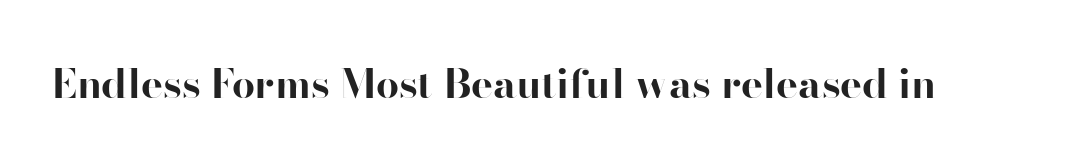
Q: Is the text bold? A: Yes.
Q: Is the text italic (slanted)? A: No, it is upright.
Q: Is the typeface a serif or a sans-serif typeface? A: Sans-serif.
Q: Is the text underlined? A: No.
Q: Is the spacing between letters normal or unusually wide? A: Normal.
Q: Width (condensed, normal, or wide)? A: Normal.
Q: Stroke contrast? A: High.
Q: x-height? A: Small.
Q: Monospaced? A: No.
